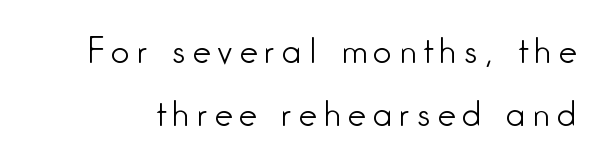
The face used here is proportionally spaced, like ordinary book or web type. The letters carry no serifs — their stems end cleanly without finishing strokes. The leading is generous, giving the passage an open texture. Honestly, there is no underline to notice here at all. Tracking here is generous; glyphs stand well apart from one another.
